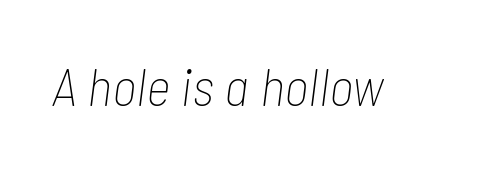
The letters sit at their default tracking, neither squeezed nor spread. Compared with a typical body face, this is equally light or lighter still. The glyphs are unaccompanied by any horizontal stroke below them. Here the designer chose a conventional face with non-uniform glyph widths. Slanted lettering throughout.
